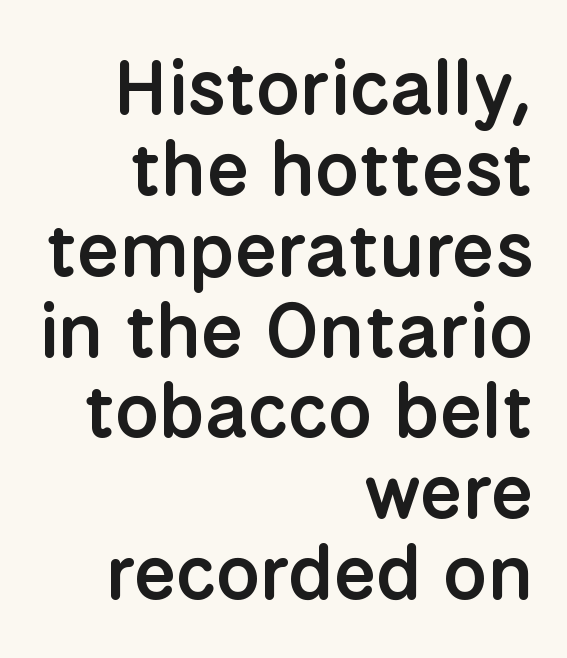
Q: Is the text bold? A: Semi-bold.
Q: Is the text italic (slanted)? A: No, it is upright.
Q: Is the typeface a serif or a sans-serif typeface? A: Sans-serif.
Q: Is the text underlined? A: No.
Q: How is the paragraph aligned? A: Right-aligned.
Q: Is the spacing between letters normal or unusually wide? A: Normal.
Q: Is the spacing between lines tight, normal or loose? A: Tight.
Q: Width (condensed, normal, or wide)? A: Normal.
Q: Stroke contrast? A: Low.
Q: x-height? A: Medium.
Q: Monospaced? A: No.
